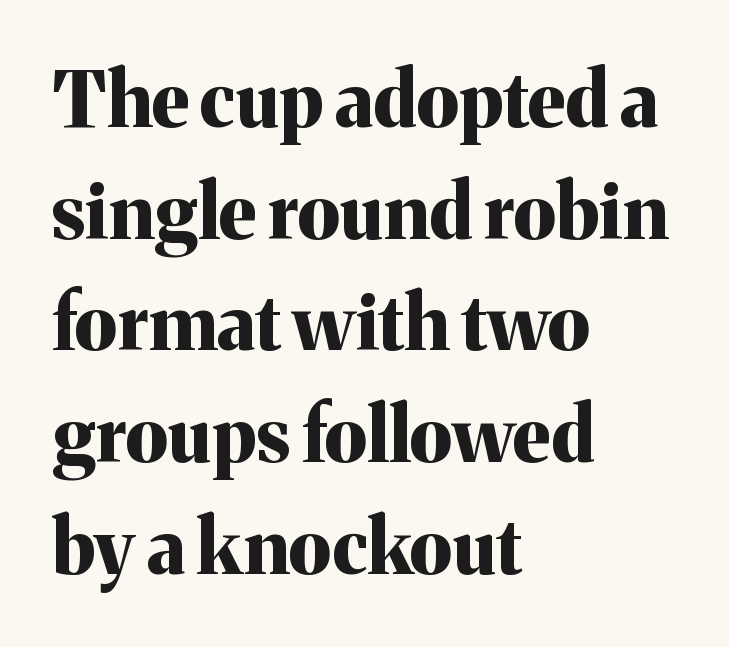
The image shows 76 px bold serif type, upright; set left-aligned, normal line spacing (1.47x), normal letter spacing, not underlined; medium stroke contrast and a medium x-height.
